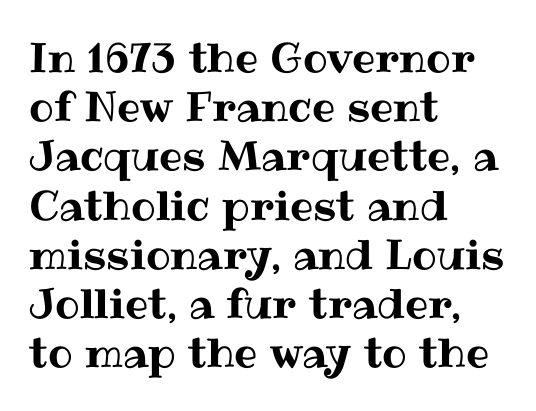
The image shows 41 px text type, upright; set left-aligned, line spacing 1.2x, normal letter spacing, not underlined; medium stroke contrast and a medium x-height.
